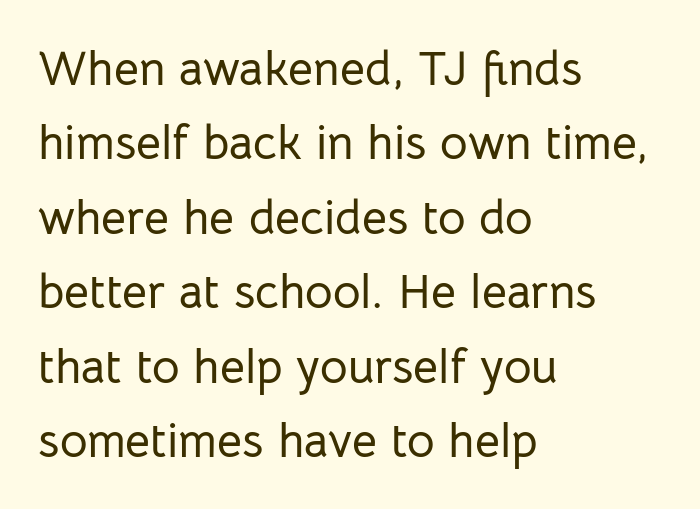
The image shows 48 px sans-serif type, upright; set left-aligned, normal line spacing (1.55x), normal letter spacing, not underlined; low stroke contrast and a medium x-height.
